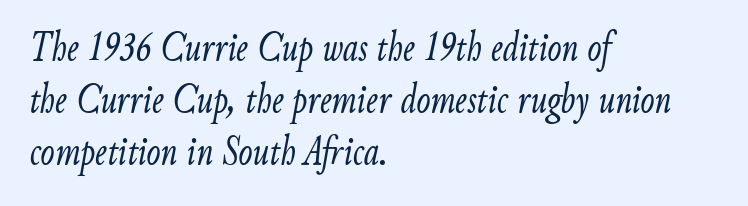
The axis of the letterforms is tilted away from vertical. The passage shown is typed in a proportional face where columns would drift. The letterforms sit at book weight or below. In terms of letterspacing, this is plain default setting.
